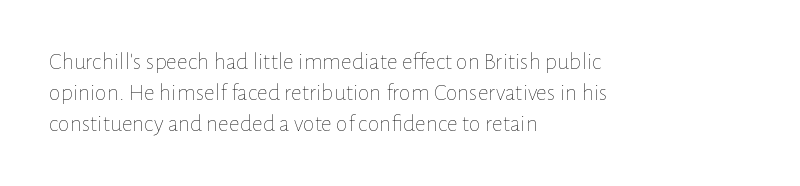
The image shows 24 px text type, upright; set left-aligned, normal line spacing (1.3x), normal letter spacing, not underlined.
